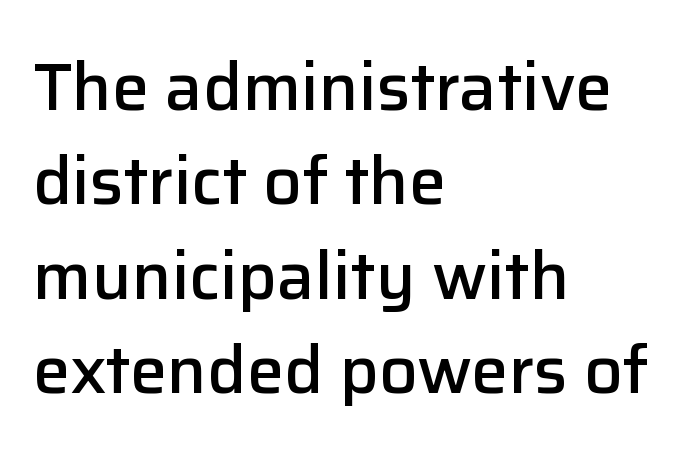
Q: Is the text bold? A: Semi-bold.
Q: Is the text italic (slanted)? A: No, it is upright.
Q: Is the typeface a serif or a sans-serif typeface? A: Sans-serif.
Q: Is the text underlined? A: No.
Q: How is the paragraph aligned? A: Left-aligned.
Q: Is the spacing between letters normal or unusually wide? A: Normal.
Q: Is the spacing between lines tight, normal or loose? A: Normal.
Q: Width (condensed, normal, or wide)? A: Normal.
Q: Stroke contrast? A: Low.
Q: x-height? A: Medium.
Q: Monospaced? A: No.
